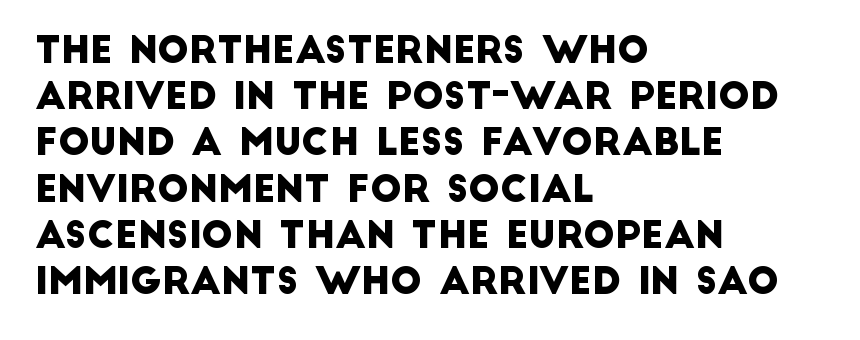
Beneath every word, the page is bare. These lines are composed in type without serifs. How are the letters spaced? Ordinarily, with no added tracking. The typesetter chose a ragged-right arrangement here. Regular leading.
